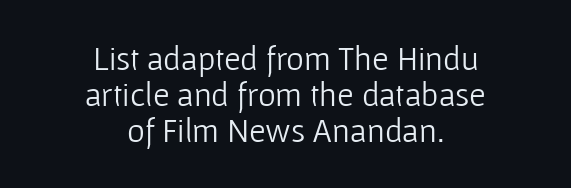
Q: Is the text bold? A: No.
Q: Is the text italic (slanted)? A: No, it is upright.
Q: Is the typeface a serif or a sans-serif typeface? A: Sans-serif.
Q: Is the text underlined? A: No.
Q: How is the paragraph aligned? A: Centered.
Q: Is the spacing between letters normal or unusually wide? A: Normal.
Q: Is the spacing between lines tight, normal or loose? A: Tight.
Q: Width (condensed, normal, or wide)? A: Normal.
Q: Stroke contrast? A: Low.
Q: x-height? A: Medium.
Q: Monospaced? A: No.
